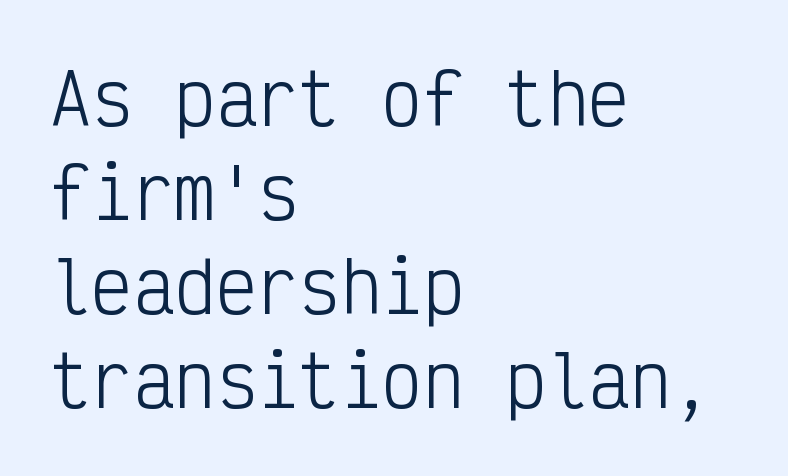
Q: Is the text bold? A: No.
Q: Is the text italic (slanted)? A: No, it is upright.
Q: Is the typeface a serif or a sans-serif typeface? A: Sans-serif.
Q: Is the text underlined? A: No.
Q: How is the paragraph aligned? A: Left-aligned.
Q: Is the spacing between letters normal or unusually wide? A: Normal.
Q: Is the spacing between lines tight, normal or loose? A: Normal.
Q: Width (condensed, normal, or wide)? A: Condensed.
Q: Stroke contrast? A: Low.
Q: x-height? A: Medium.
Q: Monospaced? A: Yes.
